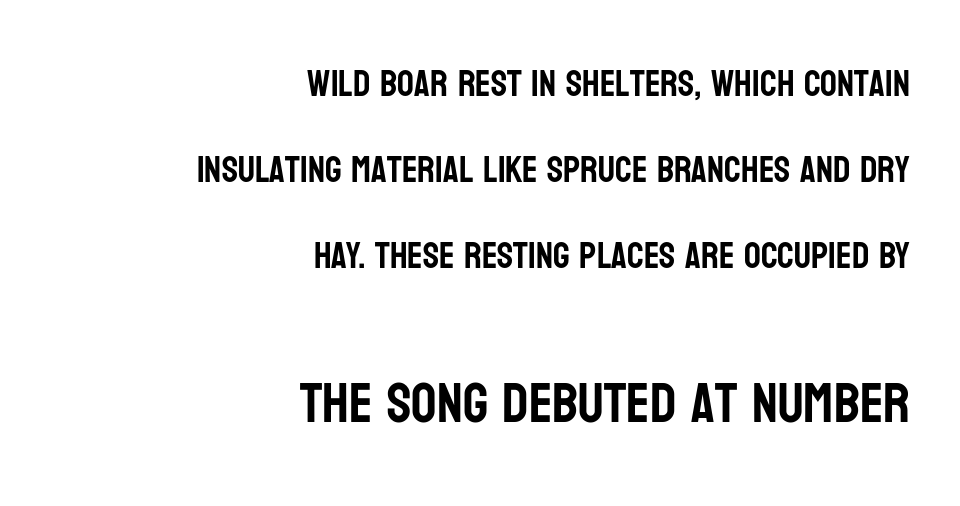
Q: Is the text italic (slanted)? A: No, it is upright.
Q: Is the typeface a serif or a sans-serif typeface? A: Sans-serif.
Q: Is the text underlined? A: No.
Q: How is the paragraph aligned? A: Right-aligned.
Q: Is the spacing between letters normal or unusually wide? A: Normal.
Q: Is the spacing between lines tight, normal or loose? A: Loose.
Q: Which block of text is set in a larger size, the first (top) or the second (bottom)? A: The second (bottom) one.
Q: Width (condensed, normal, or wide)? A: Condensed.
Q: Stroke contrast? A: Low.
Q: x-height? A: Large.
Q: Monospaced? A: No.
